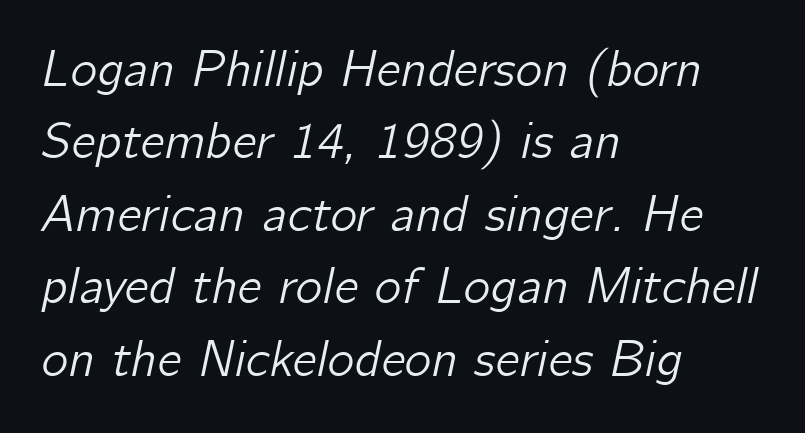
Between one letter and the next there's only the usual sliver of space. A student would call this left alignment; a typographer would say flush left, rag right. Would a proofreader flag this as italicized? Yes. How would I describe the line gaps? Plain and ordinary. Note the varied advance widths — an 'i' is clearly narrower than an 'm'. The foot of each line stays bare and open.
